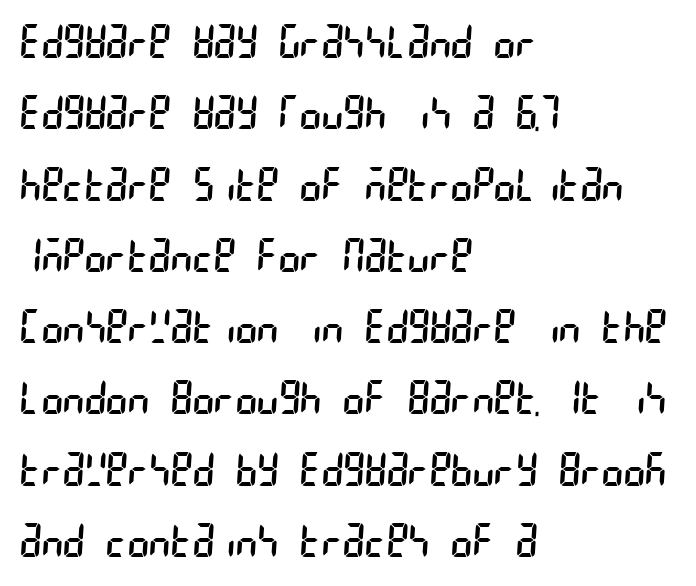
Q: Is the text bold? A: No.
Q: Is the typeface a serif or a sans-serif typeface? A: Sans-serif.
Q: Is the text underlined? A: No.
Q: How is the paragraph aligned? A: Left-aligned.
Q: Is the spacing between letters normal or unusually wide? A: Normal.
Q: Is the spacing between lines tight, normal or loose? A: Normal.
Q: Width (condensed, normal, or wide)? A: Condensed.
Q: Stroke contrast? A: Low.
Q: x-height? A: Large.
